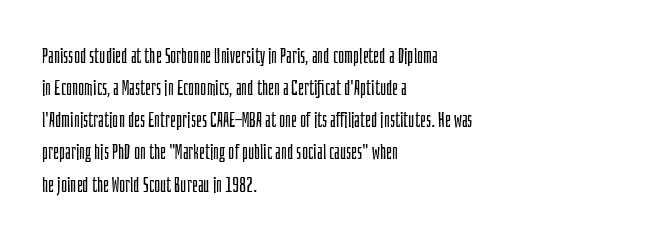
{"italic": "no", "bold": "no", "underline": "no", "align": "left", "line_spacing": "normal", "line_spacing_ratio": 1.53, "letter_spacing": "normal", "letter_spacing_em": 0.0, "glyph_px": 21}
